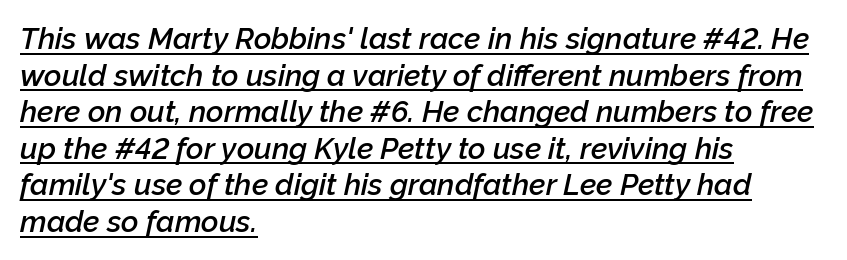
The image shows 30 px semibold type, italic (leaning right); set left-aligned, line spacing 1.22x, normal letter spacing, underlined; low stroke contrast and a medium x-height.
